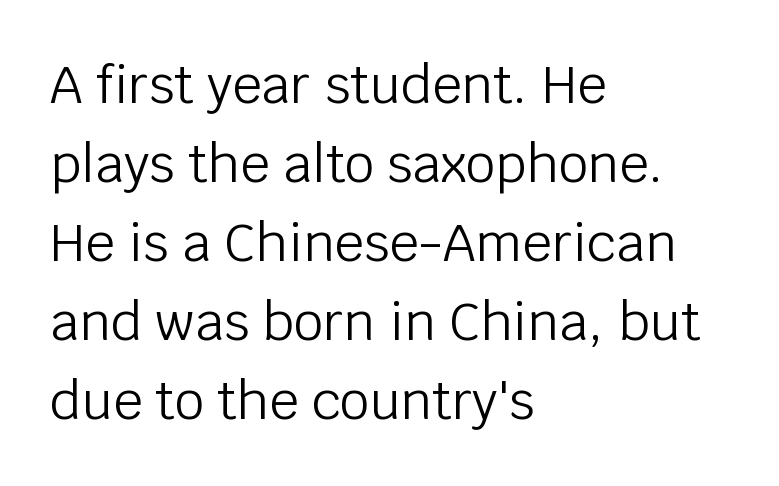
The typeface has the unassuming heft of standard copy or less. Vertical spacing — default. Characters follow at the spacing the type designer built in. This is the regular roman posture of the typeface.
